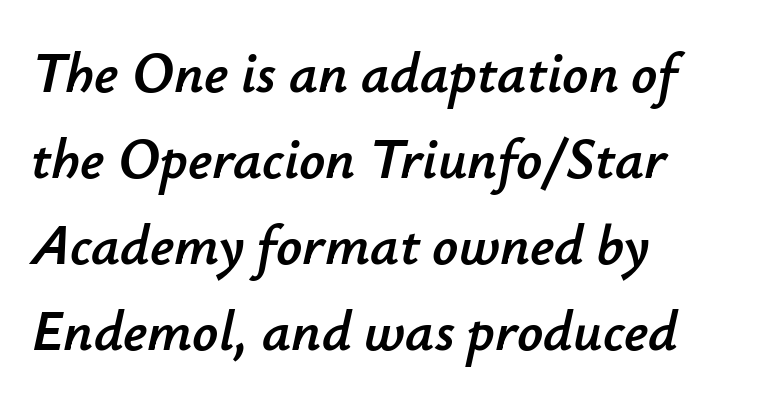
A bare baseline throughout the passage. The designer left line spacing at the default. Every character sits at an angle, as italics do. These lines are rendered in a variable-pitch font. Line starts are locked; line ends wander.
